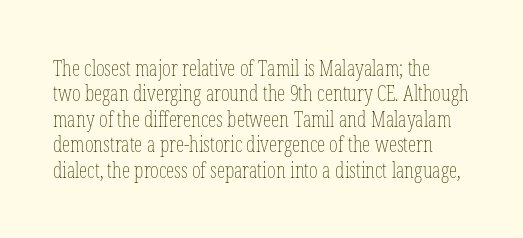
Vertical stems look standard width or narrower in stroke. This sample uses plain, unmodified letter spacing. Words float on clear page, feet unadorned. You can tell it's not italic because the verticals are truly vertical.
